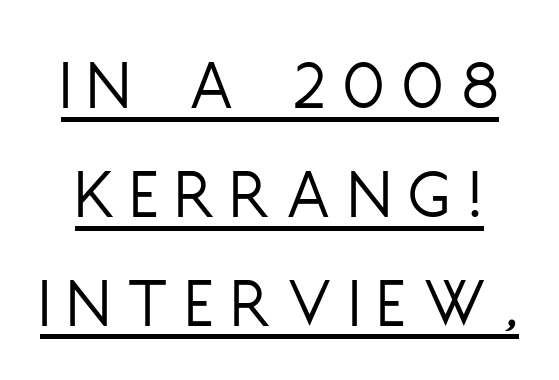
The image shows 73 px light, condensed sans-serif type, upright; set normal line spacing (1.49x), unusually wide letter spacing (+0.25 em), underlined; low stroke contrast and a large x-height.
